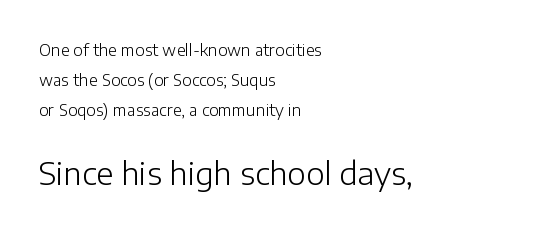
The image shows 31 px light sans-serif type, upright; set left-aligned, line spacing 1.86x, normal letter spacing, not underlined; the second (bottom) block is 1.94x larger; low stroke contrast and a medium x-height.
